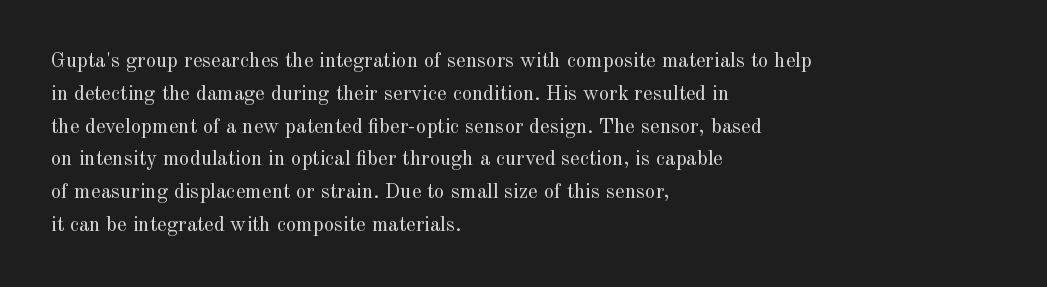
Upright lettering throughout. The rows are spaced the way most documents space them. These lines stack with their left ends in a neat column. The space beneath each line is pristine and unruled. This sample uses plain, unmodified letter spacing. Stem width sits at or under what a default text font uses.
